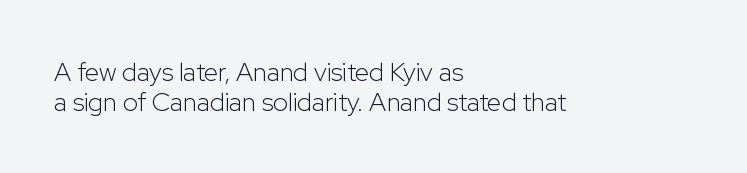
{"italic": "no", "bold": "no", "underline": "no", "align": "left", "line_spacing": "tight", "line_spacing_ratio": 1.14, "letter_spacing": "normal", "letter_spacing_em": 0.0, "glyph_px": 26}
